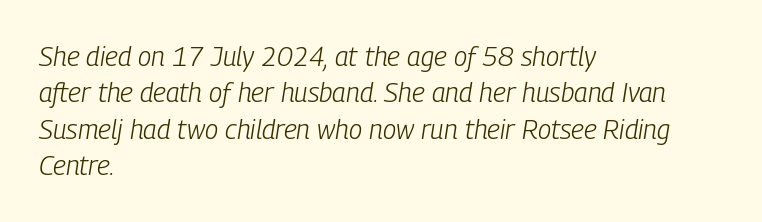
Q: Is the text bold? A: No.
Q: Is the text italic (slanted)? A: Yes, it leans right by about 9 degrees.
Q: Is the text underlined? A: No.
Q: How is the paragraph aligned? A: Left-aligned.
Q: Is the spacing between letters normal or unusually wide? A: Normal.
Q: Is the spacing between lines tight, normal or loose? A: Normal.
